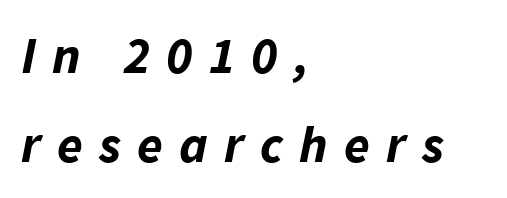
This sample uses an oblique cut, with every glyph tilted off the vertical. Glyph-to-glyph distance is far greater than everyday printed text. The letters advance in unequal steps, a hallmark of proportional type. Typographic density is high because the face is bold.
